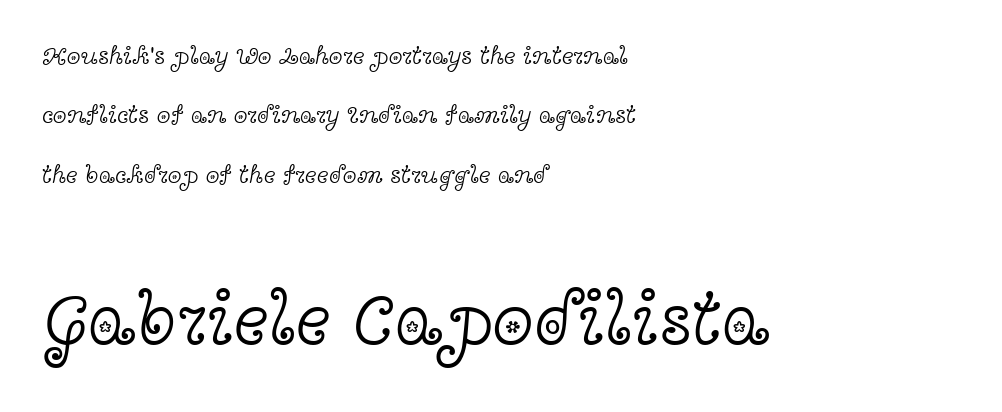
Q: Is the text bold? A: No.
Q: Is the text italic (slanted)? A: No, it is upright.
Q: Is the typeface a serif or a sans-serif typeface? A: Serif.
Q: Is the text underlined? A: No.
Q: How is the paragraph aligned? A: Left-aligned.
Q: Is the spacing between letters normal or unusually wide? A: Normal.
Q: Is the spacing between lines tight, normal or loose? A: Loose.
Q: Which block of text is set in a larger size, the first (top) or the second (bottom)? A: The second (bottom) one.
Q: Width (condensed, normal, or wide)? A: Wide.
Q: x-height? A: Medium.
Q: Monospaced? A: No.
